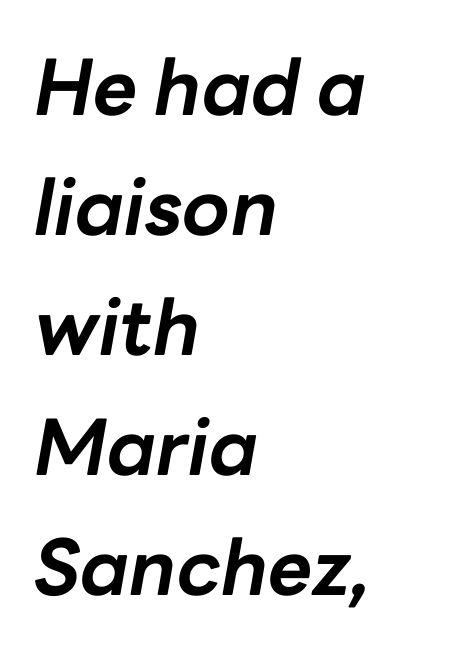
Leading: standard. Beneath every word, the page is bare. Each letter keeps its own natural width here, so spacing adapts to shape. Words appear dense and cohesive because spacing is normal. You'd pick this weight for a headline — it's a proper bold. Alignment: flush left.
